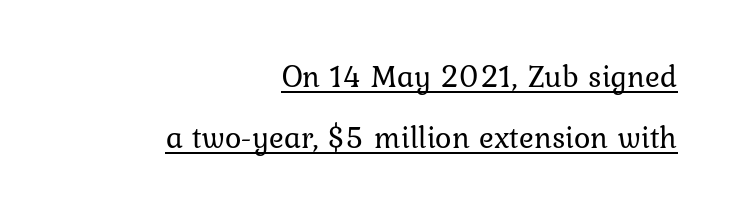
Q: Is the text bold? A: No.
Q: Is the text italic (slanted)? A: No, it is upright.
Q: Is the text underlined? A: Yes.
Q: How is the paragraph aligned? A: Right-aligned.
Q: Is the spacing between letters normal or unusually wide? A: Normal.
Q: Is the spacing between lines tight, normal or loose? A: Loose.
Q: Width (condensed, normal, or wide)? A: Normal.
Q: Stroke contrast? A: Low.
Q: x-height? A: Medium.
Q: Monospaced? A: No.
